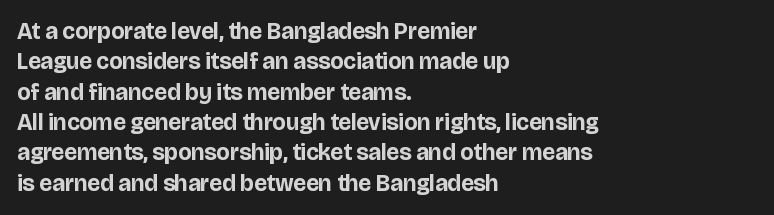
Q: Is the text bold? A: Yes.
Q: Is the text italic (slanted)? A: No, it is upright.
Q: Is the text underlined? A: No.
Q: How is the paragraph aligned? A: Left-aligned.
Q: Is the spacing between letters normal or unusually wide? A: Normal.
Q: Is the spacing between lines tight, normal or loose? A: Normal.
